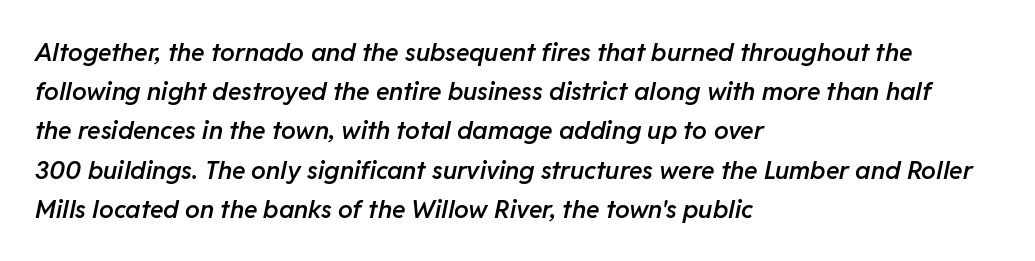
Words float on clear page, feet unadorned. Strokes here are thickened, but only to semibold level. Baseline-to-baseline distance is the conventional proportion of letter height. The lines in this sample share a left origin and differ only in where they stop. These lines keep a tight, regular rhythm from letter to letter. Italic? Definitely — the glyphs are oblique.
